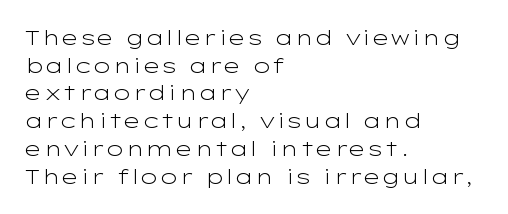
Every stem runs plumb, perpendicular to the baseline. Leftover space on each line is placed entirely after the last word. Check the space under the baseline: it is left empty. This reads as an unemphasized weight, regular at the heaviest. Caption: standard tracking, unaltered.
